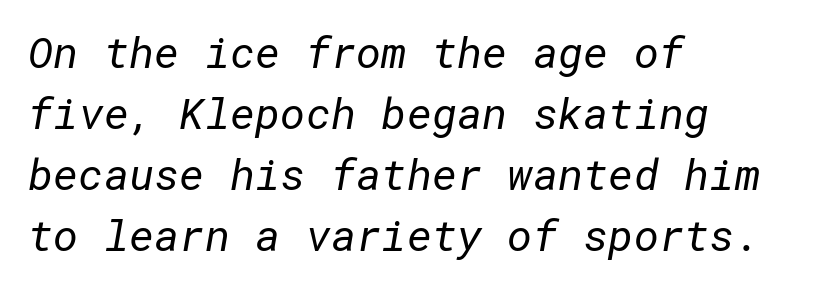
This block has exactly the height ordinary leading produces. Nope, no serifs anywhere on these letters. A clean baseline with only descenders dipping below it. The paragraph shown leans on its left margin. Unbolded letterforms with no extra heft. Between one letter and the next there's only the usual sliver of space.
